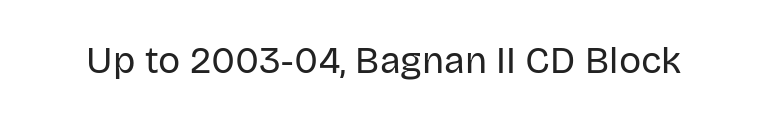
A typesetter would call this proportional, since set widths differ per character. The specimen reads as upright at a glance. The letterforms sit shoulder to shoulder at normal distance. The space beneath each line is pristine and unruled. Typographically, this falls in the sans-serif category. The letterforms sit at book weight or below.
